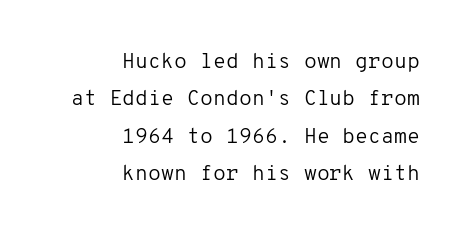
The image shows 21 px text type, upright; set right-aligned, line spacing 1.78x, normal letter spacing, not underlined.
